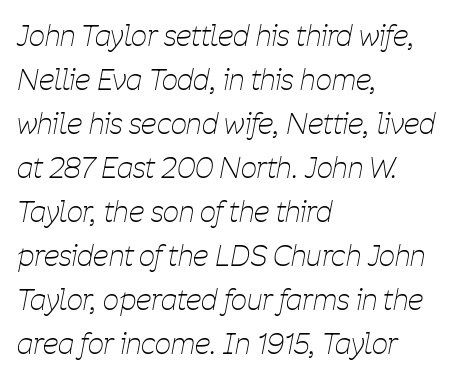
{"italic": "yes", "lean": "right", "slant_degrees": 11, "bold": "no", "weight": "thin", "width": "condensed", "stroke_contrast": "low", "x_height": "medium", "monospaced": "no", "underline": "no", "align": "left", "line_spacing": "normal", "line_spacing_ratio": 1.57, "letter_spacing": "normal", "letter_spacing_em": 0.0, "glyph_px": 28}
